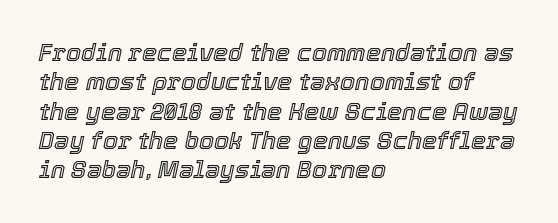
{"italic": "yes", "lean": "right", "slant_degrees": 12, "underline": "no", "align": "left", "line_spacing_ratio": 1.22, "letter_spacing": "normal", "letter_spacing_em": 0.0, "glyph_px": 24}
